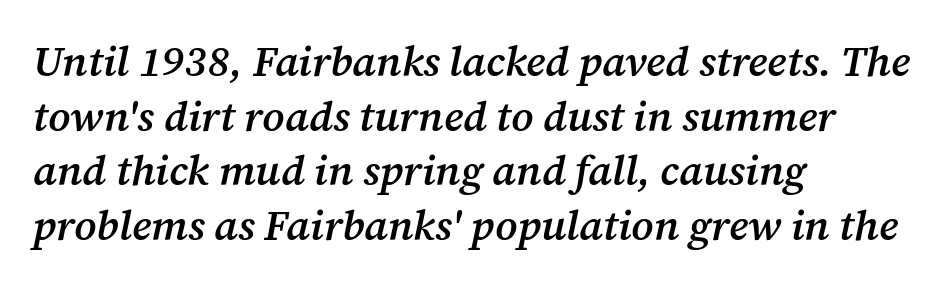
Q: Is the text bold? A: Semi-bold.
Q: Is the text italic (slanted)? A: Yes, it leans right by about 12 degrees.
Q: Is the typeface a serif or a sans-serif typeface? A: Serif.
Q: Is the text underlined? A: No.
Q: How is the paragraph aligned? A: Left-aligned.
Q: Is the spacing between letters normal or unusually wide? A: Normal.
Q: Is the spacing between lines tight, normal or loose? A: Normal.
Q: Width (condensed, normal, or wide)? A: Normal.
Q: Stroke contrast? A: Medium.
Q: x-height? A: Medium.
Q: Monospaced? A: No.
